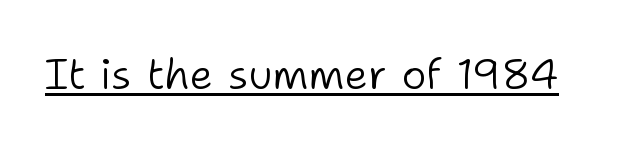
Q: Is the text bold? A: No.
Q: Is the text italic (slanted)? A: No, it is upright.
Q: Is the typeface a serif or a sans-serif typeface? A: Sans-serif.
Q: Is the text underlined? A: Yes.
Q: Is the spacing between letters normal or unusually wide? A: Normal.
Q: Width (condensed, normal, or wide)? A: Normal.
Q: Stroke contrast? A: Low.
Q: x-height? A: Medium.
Q: Monospaced? A: No.
